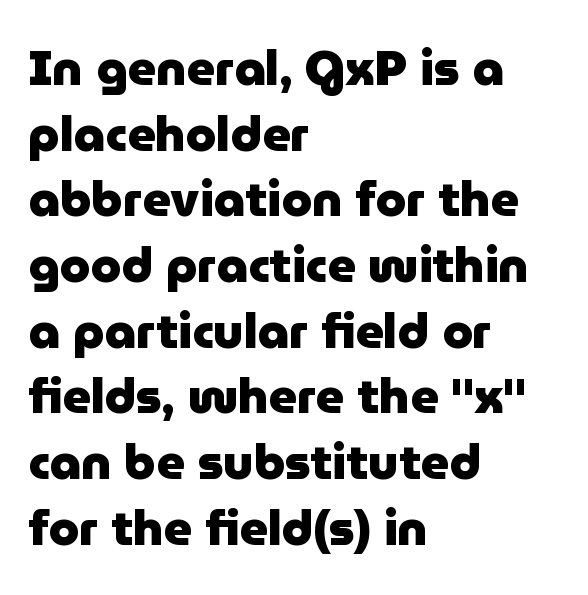
The image shows 49 px heavy sans-serif type, upright; set left-aligned, normal line spacing (1.34x), normal letter spacing, not underlined; low stroke contrast and a medium x-height.
